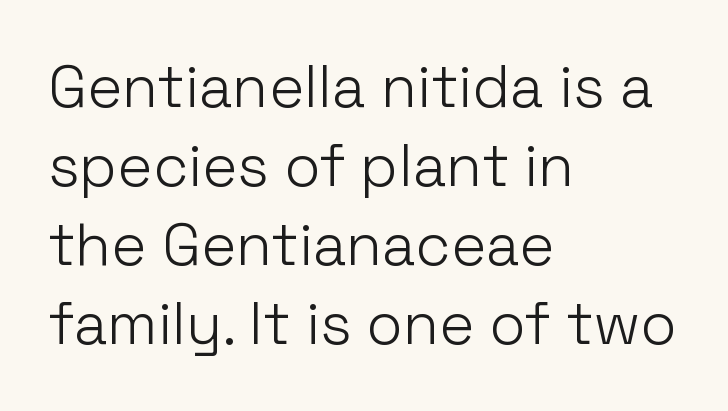
{"serif": "no", "italic": "no", "bold": "no", "weight": "light", "width": "normal", "stroke_contrast": "low", "x_height": "medium", "monospaced": "no", "underline": "no", "align": "left", "line_spacing": "normal", "line_spacing_ratio": 1.34, "letter_spacing": "normal", "letter_spacing_em": 0.0, "glyph_px": 59}
